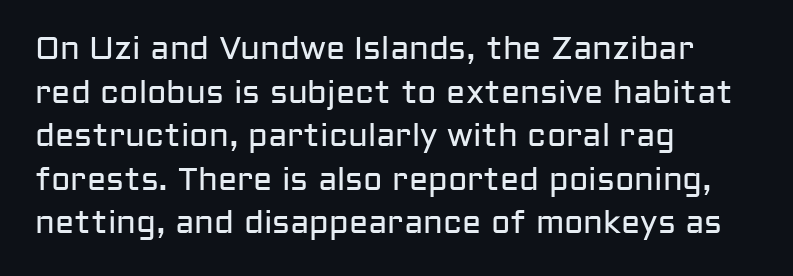
{"serif": "no", "italic": "no", "bold": "no", "weight": "regular", "width": "normal", "stroke_contrast": "low", "x_height": "medium", "monospaced": "no", "underline": "no", "align": "left", "line_spacing": "normal", "line_spacing_ratio": 1.36, "letter_spacing": "normal", "letter_spacing_em": 0.0, "glyph_px": 32}
